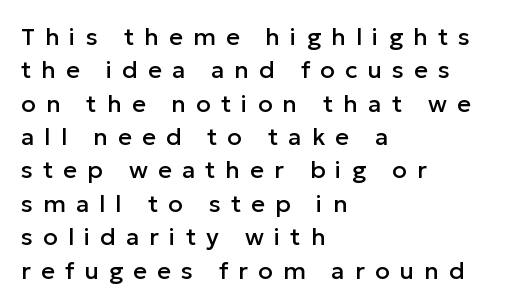
{"italic": "no", "underline": "no", "align": "left", "line_spacing": "normal", "line_spacing_ratio": 1.39, "letter_spacing": "wide", "letter_spacing_em": 0.42, "glyph_px": 24}
